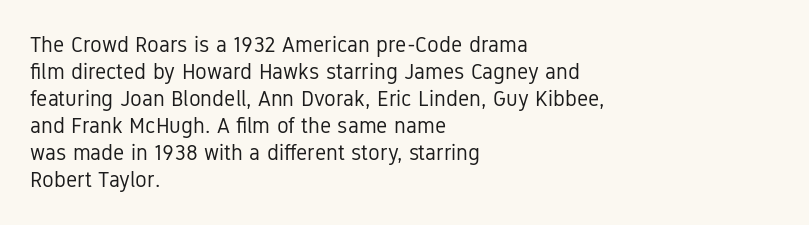
The image shows 22 px text type, upright; set left-aligned, line spacing 1.23x, normal letter spacing, not underlined.
